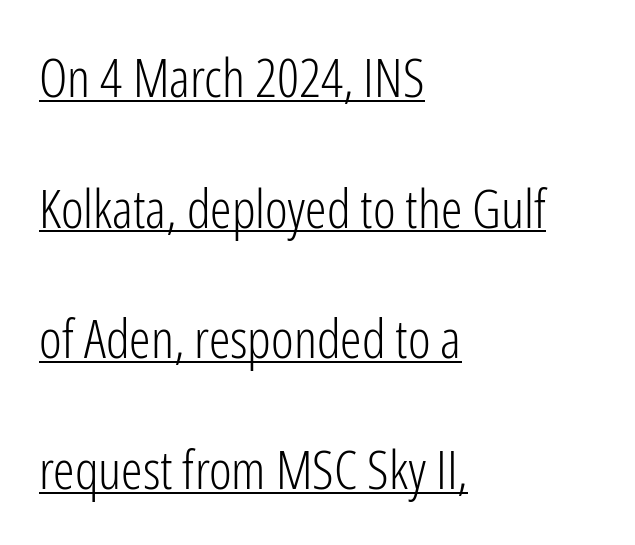
{"serif": "no", "italic": "no", "bold": "no", "weight": "light", "width": "condensed", "stroke_contrast": "low", "x_height": "medium", "monospaced": "no", "underline": "yes", "align": "left", "line_spacing": "loose", "line_spacing_ratio": 2.42, "letter_spacing": "normal", "letter_spacing_em": 0.0, "glyph_px": 54}
